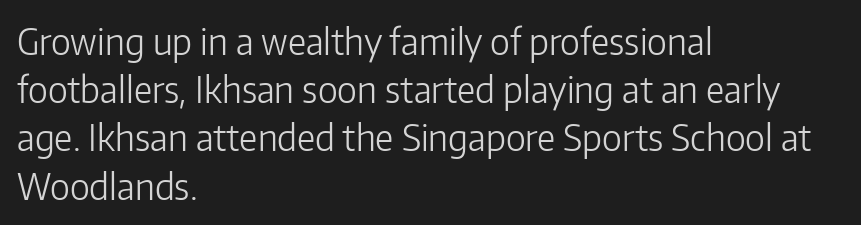
{"serif": "no", "italic": "no", "bold": "no", "weight": "light", "width": "normal", "stroke_contrast": "low", "x_height": "medium", "monospaced": "no", "underline": "no", "align": "left", "line_spacing": "normal", "line_spacing_ratio": 1.34, "letter_spacing": "normal", "letter_spacing_em": 0.0, "glyph_px": 36}
